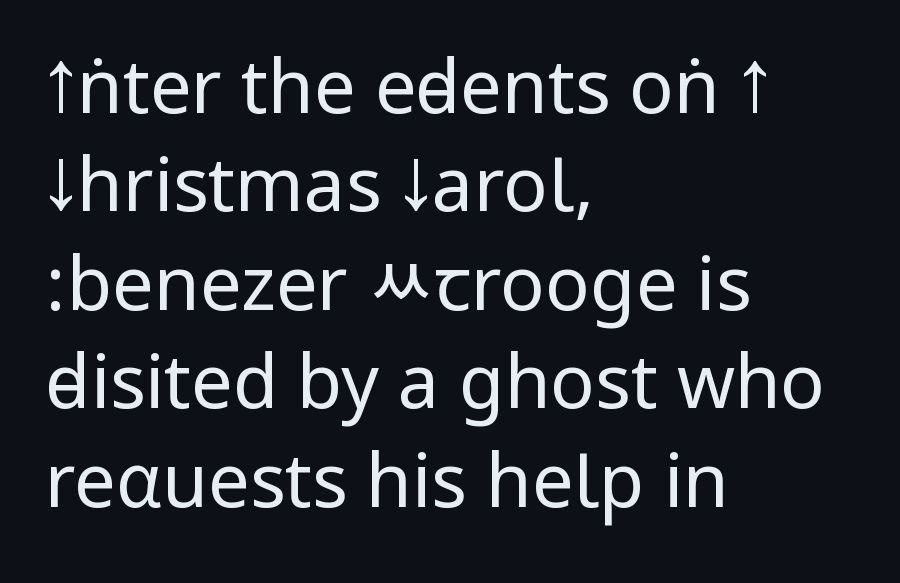
Q: Is the text bold? A: No.
Q: Is the text italic (slanted)? A: No, it is upright.
Q: Is the typeface a serif or a sans-serif typeface? A: Sans-serif.
Q: Is the text underlined? A: No.
Q: How is the paragraph aligned? A: Left-aligned.
Q: Is the spacing between letters normal or unusually wide? A: Normal.
Q: Is the spacing between lines tight, normal or loose? A: Normal.
Q: Width (condensed, normal, or wide)? A: Condensed.
Q: Stroke contrast? A: Low.
